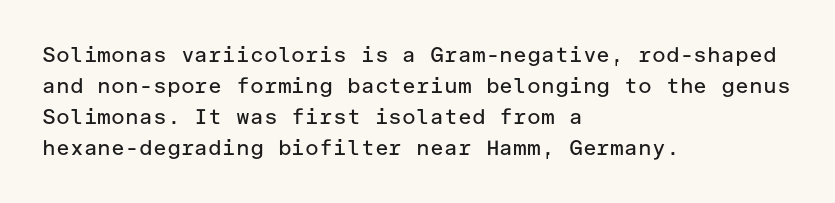
The image shows 21 px text type, upright; set left-aligned, normal line spacing (1.47x), normal letter spacing, not underlined.
